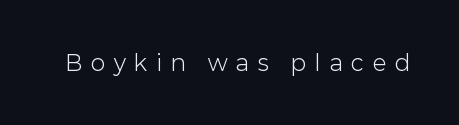
The image shows 22 px text type, upright; set unusually wide letter spacing (+0.4 em), not underlined.
